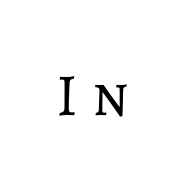
The image shows 60 px regular-weight type, upright; set unusually wide letter spacing (+0.23 em), not underlined; low stroke contrast and a medium x-height.
